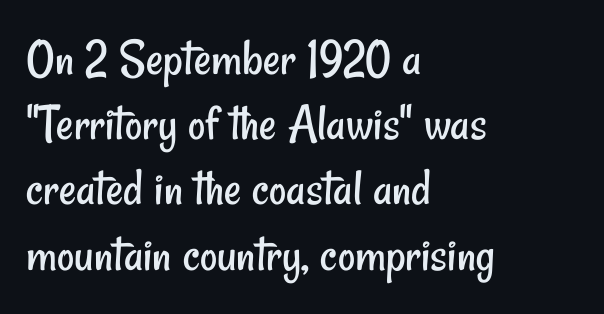
Spacing verdict: proportional, widths tailored to each character. Tracking here is standard; glyphs follow each other at the usual distance. Reading down the block, your eye returns to a fixed left position each line. Just letters on the line, the space beneath them empty. No letter is thick-stroked: the sample isn't bold. The typeface chosen for these lines omits serifs.
